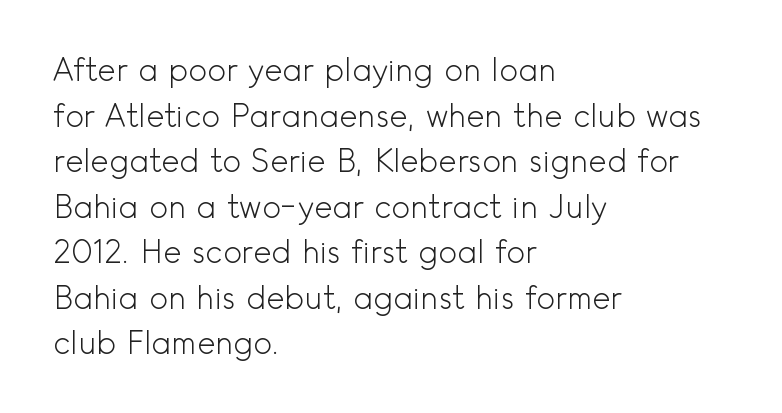
The image shows 31 px light sans-serif type, upright; set left-aligned, normal line spacing (1.47x), normal letter spacing, not underlined; a small x-height.
